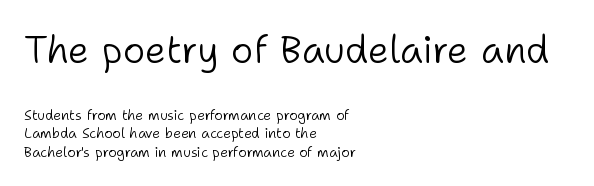
{"serif": "no", "italic": "no", "bold": "no", "weight": "light", "width": "normal", "stroke_contrast": "low", "x_height": "medium", "monospaced": "no", "underline": "no", "align": "left", "line_spacing": "normal", "line_spacing_ratio": 1.32, "letter_spacing": "normal", "letter_spacing_em": 0.0, "larger_block": "first", "size_ratio": 2.71, "glyph_px": 38}
